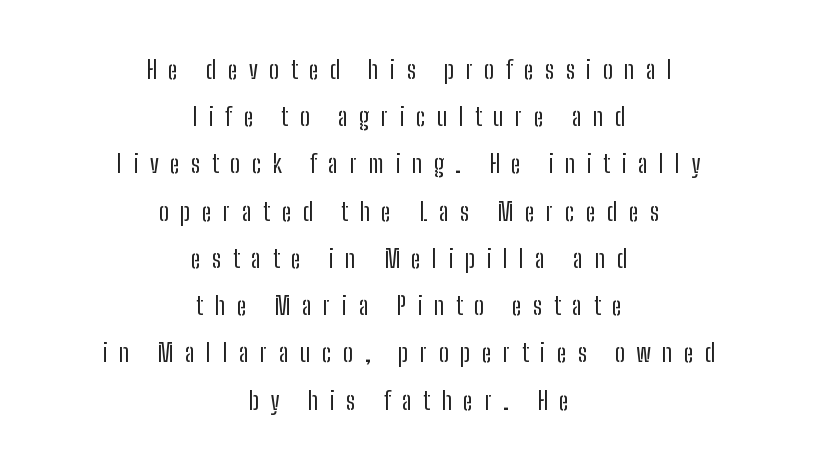
The image shows 25 px text type, upright; set centered, line spacing 1.89x, unusually wide letter spacing (+0.46 em), not underlined.
